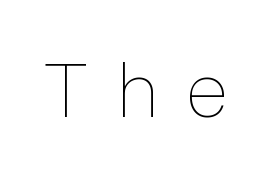
{"italic": "no", "bold": "no", "weight": "thin", "width": "normal", "stroke_contrast": "low", "x_height": "medium", "monospaced": "no", "underline": "no", "letter_spacing": "wide", "letter_spacing_em": 0.37, "glyph_px": 76}
